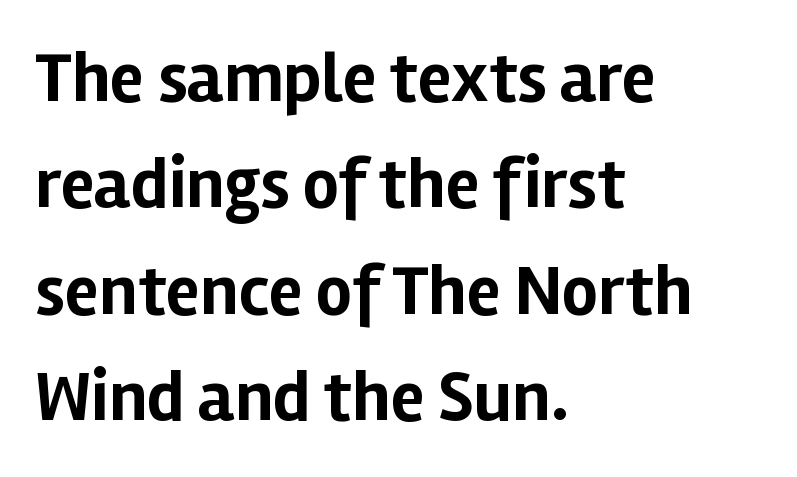
Q: Is the text bold? A: Yes.
Q: Is the text italic (slanted)? A: No, it is upright.
Q: Is the typeface a serif or a sans-serif typeface? A: Sans-serif.
Q: Is the text underlined? A: No.
Q: How is the paragraph aligned? A: Left-aligned.
Q: Is the spacing between letters normal or unusually wide? A: Normal.
Q: Is the spacing between lines tight, normal or loose? A: Normal.
Q: Width (condensed, normal, or wide)? A: Normal.
Q: Stroke contrast? A: Low.
Q: x-height? A: Medium.
Q: Monospaced? A: No.
